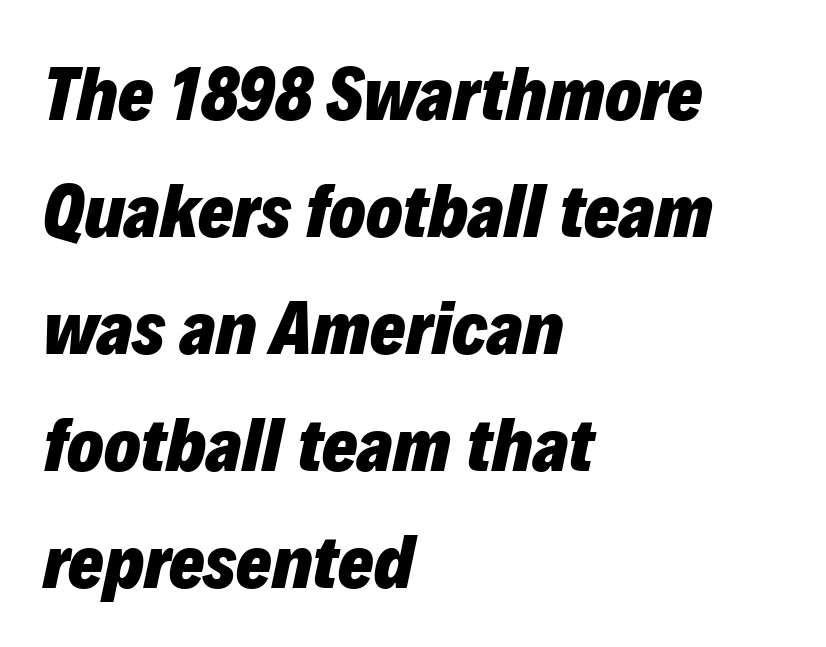
The image shows 76 px heavy type, italic (leaning right); set left-aligned, normal line spacing (1.54x), normal letter spacing, not underlined; low stroke contrast and a medium x-height.
